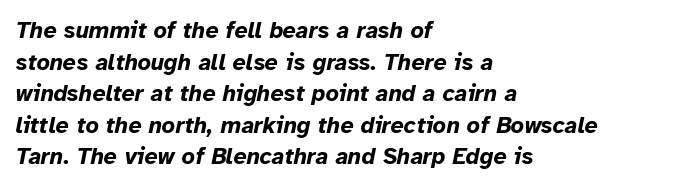
The image shows 23 px bold type, italic (leaning right); set left-aligned, normal line spacing (1.37x), normal letter spacing, not underlined.
